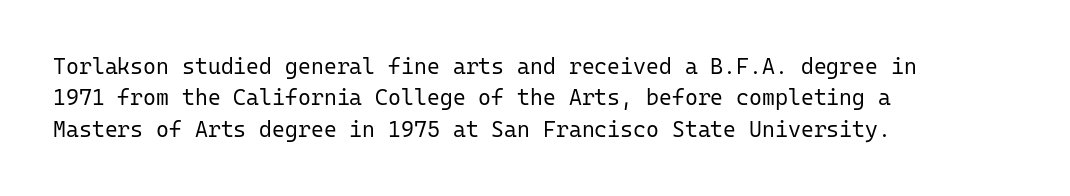
The image shows 22 px text type, upright; set left-aligned, normal line spacing (1.43x), normal letter spacing, not underlined.
